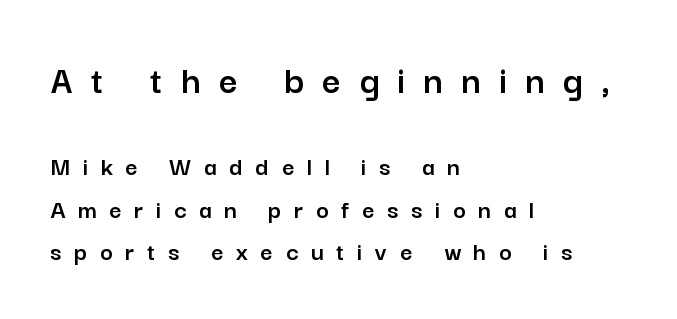
This is roman type, the default non-slanted kind. Caption: expanded tracking, letters set apart. Leading matches the norm, producing a regular column. Large over small — that's the arrangement of the two blocks here.
